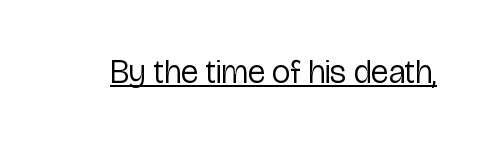
{"serif": "no", "italic": "no", "bold": "no", "weight": "regular", "width": "condensed", "stroke_contrast": "low", "x_height": "medium", "monospaced": "no", "underline": "yes", "letter_spacing": "normal", "letter_spacing_em": 0.0, "glyph_px": 33}
